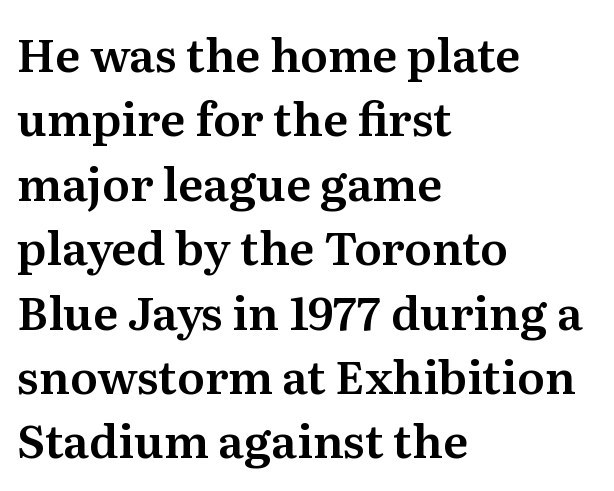
{"serif": "yes", "italic": "no", "width": "normal", "stroke_contrast": "medium", "x_height": "medium", "monospaced": "no", "underline": "no", "align": "left", "line_spacing": "normal", "line_spacing_ratio": 1.4, "letter_spacing": "normal", "letter_spacing_em": 0.0, "glyph_px": 46}
